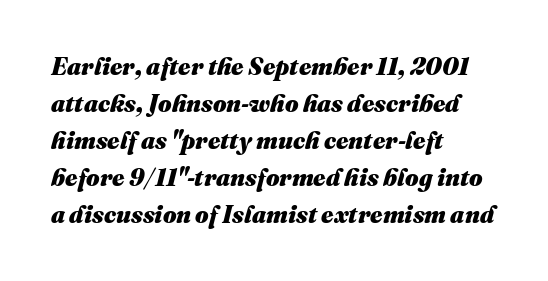
Q: Is the text bold? A: Yes.
Q: Is the text italic (slanted)? A: Yes, it leans right by about 16 degrees.
Q: Is the text underlined? A: No.
Q: How is the paragraph aligned? A: Left-aligned.
Q: Is the spacing between letters normal or unusually wide? A: Normal.
Q: Is the spacing between lines tight, normal or loose? A: Normal.
